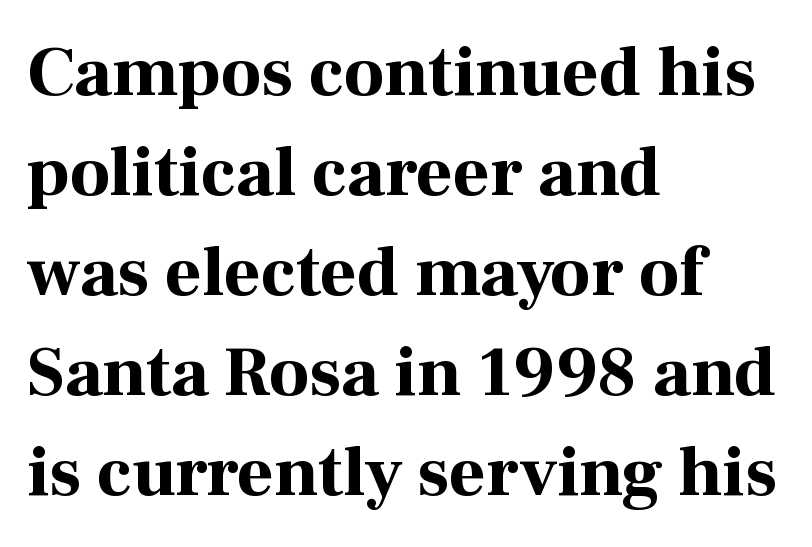
Q: Is the text bold? A: Yes.
Q: Is the text italic (slanted)? A: No, it is upright.
Q: Is the typeface a serif or a sans-serif typeface? A: Serif.
Q: Is the text underlined? A: No.
Q: How is the paragraph aligned? A: Left-aligned.
Q: Is the spacing between letters normal or unusually wide? A: Normal.
Q: Is the spacing between lines tight, normal or loose? A: Normal.
Q: Width (condensed, normal, or wide)? A: Normal.
Q: Stroke contrast? A: High.
Q: x-height? A: Medium.
Q: Monospaced? A: No.
